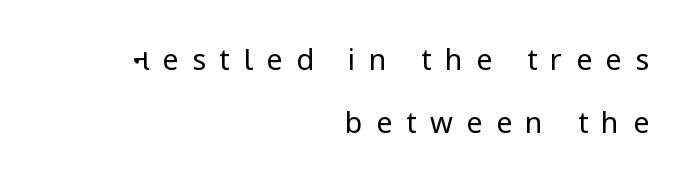
This is the regular roman posture of the typeface. Beneath every word, the page is bare. Quick note: interline space is abundant. The passage shown has open, widely tracked lettering throughout. A typesetter would call this proportional, since set widths differ per character. The designer went with a sans here, leaving each stem footless.
